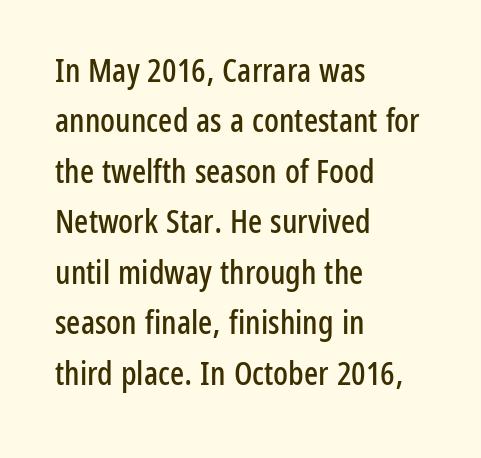
The lines sit at an ordinary, default distance from one another. Nope, no serifs anywhere on these letters. What stands out about the letter spacing? Nothing — it is the standard amount. Line starts are locked; line ends wander.
